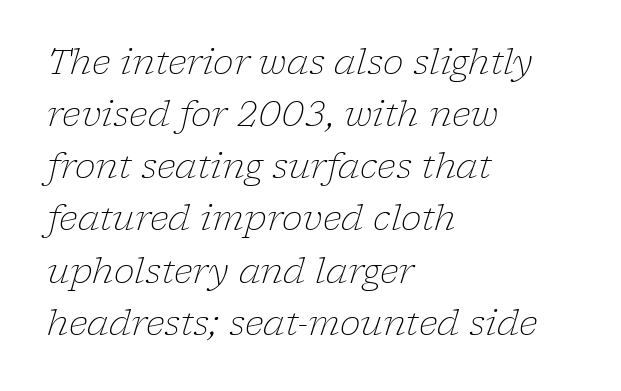
Q: Is the text bold? A: No.
Q: Is the text italic (slanted)? A: Yes, it leans right by about 17 degrees.
Q: Is the typeface a serif or a sans-serif typeface? A: Serif.
Q: Is the text underlined? A: No.
Q: How is the paragraph aligned? A: Left-aligned.
Q: Is the spacing between letters normal or unusually wide? A: Normal.
Q: Is the spacing between lines tight, normal or loose? A: Normal.
Q: Width (condensed, normal, or wide)? A: Normal.
Q: Stroke contrast? A: Low.
Q: x-height? A: Medium.
Q: Monospaced? A: No.
